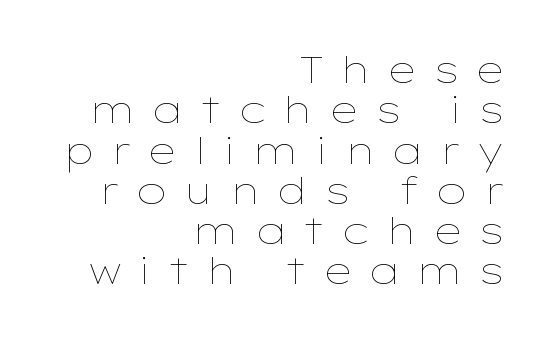
{"italic": "no", "bold": "no", "weight": "thin", "width": "wide", "stroke_contrast": "low", "x_height": "medium", "monospaced": "no", "underline": "no", "align": "right", "line_spacing": "tight", "line_spacing_ratio": 1.06, "letter_spacing": "wide", "letter_spacing_em": 0.4, "glyph_px": 38}
